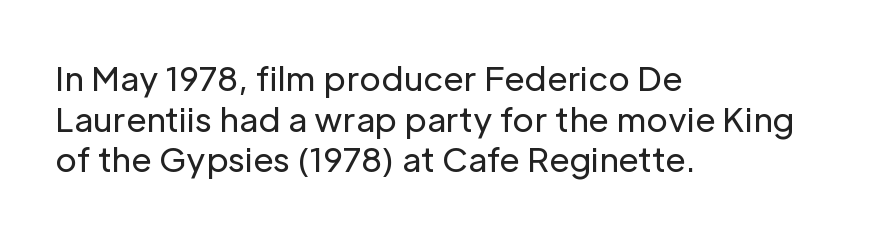
Every stem runs plumb, perpendicular to the baseline. Beneath every word, the page is bare. The weight would be labelled regular, book, light, or lighter still. The passage shown is typed in a proportional face where columns would drift. Stroke terminals: plain, sans-serif. Letter spacing: default.
